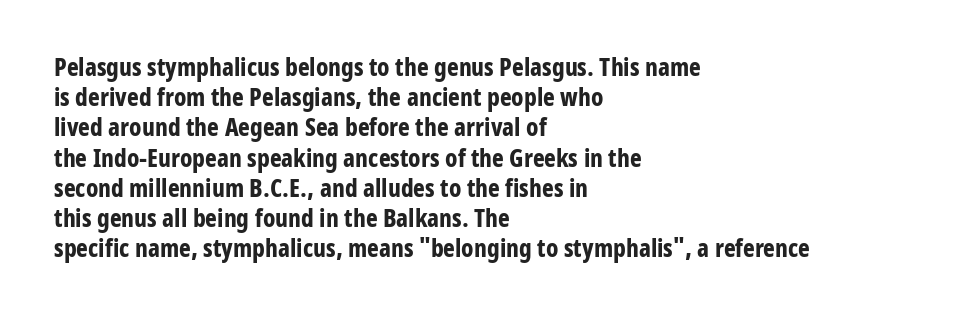
The passage shown is emphatically bold. The space directly below the letters is spotless. Tracking here is standard; glyphs follow each other at the usual distance. Where is the straight margin? On the left.
